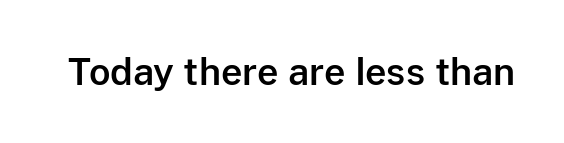
Spacing between characters is what you'd get straight out of the box. Just letters on the line, the space beneath them empty. This rendering employs a face without finishing strokes, i.e., a sans-serif. Each letter keeps its own natural width here, so spacing adapts to shape. Quick note: not italic, upright.
